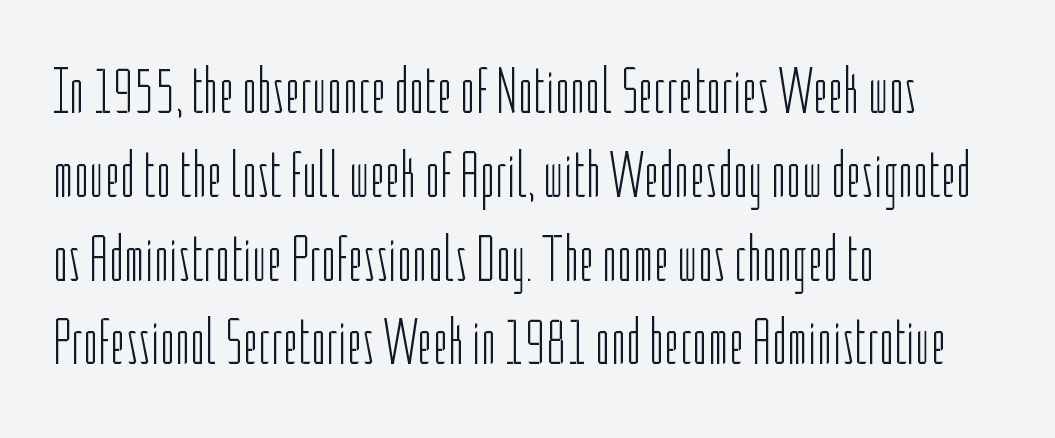
The face used here is proportionally spaced, like ordinary book or web type. Observe the absence of serifs on each vertical stroke in this sample. Underlining? Definitely not there. Standard letterfit; no display-style spreading of the glyphs. Italic: no, the glyphs are upright roman. Weight: regular or lighter.
